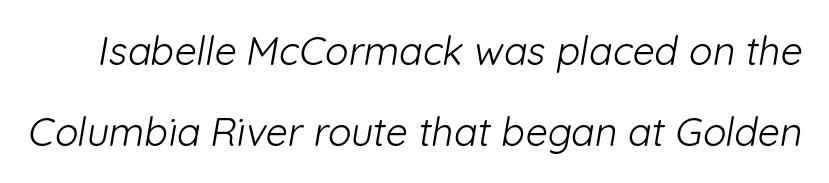
The image shows 39 px light sans-serif type; set loose line spacing (2.08x), normal letter spacing, not underlined; low stroke contrast and a medium x-height.
